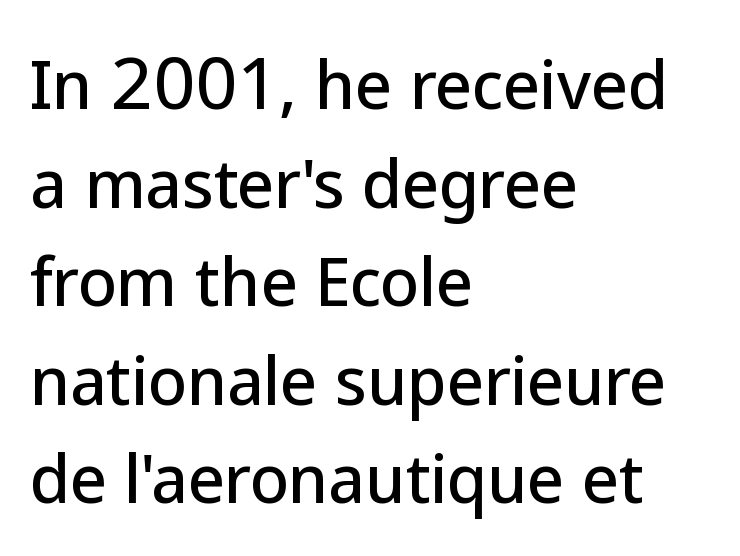
{"serif": "no", "italic": "no", "width": "normal", "stroke_contrast": "low", "x_height": "medium", "monospaced": "no", "underline": "no", "align": "left", "line_spacing": "normal", "line_spacing_ratio": 1.54, "letter_spacing": "normal", "letter_spacing_em": 0.0, "glyph_px": 64}
